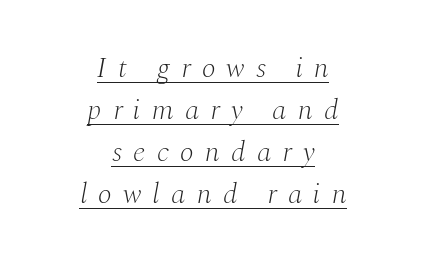
Q: Is the text bold? A: No.
Q: Is the text italic (slanted)? A: Yes, it leans right by about 10 degrees.
Q: Is the typeface a serif or a sans-serif typeface? A: Serif.
Q: Is the text underlined? A: Yes.
Q: How is the paragraph aligned? A: Centered.
Q: Is the spacing between letters normal or unusually wide? A: Unusually wide.
Q: Is the spacing between lines tight, normal or loose? A: Normal.
Q: Width (condensed, normal, or wide)? A: Normal.
Q: Stroke contrast? A: Medium.
Q: x-height? A: Medium.
Q: Monospaced? A: No.
